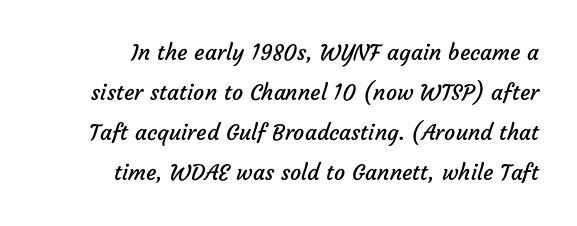
You could call the tracking neutral — neither tight nor loose. Unbolded letterforms with no extra heft. The lines are quadded right. The baseline area is clear.
